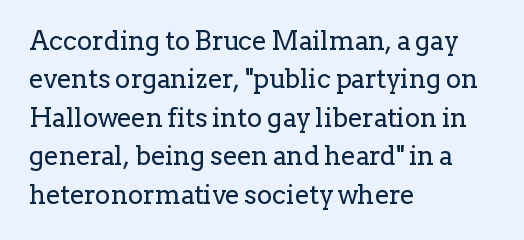
The image shows 26 px text type, upright; set left-aligned, normal line spacing (1.48x), normal letter spacing, not underlined.
